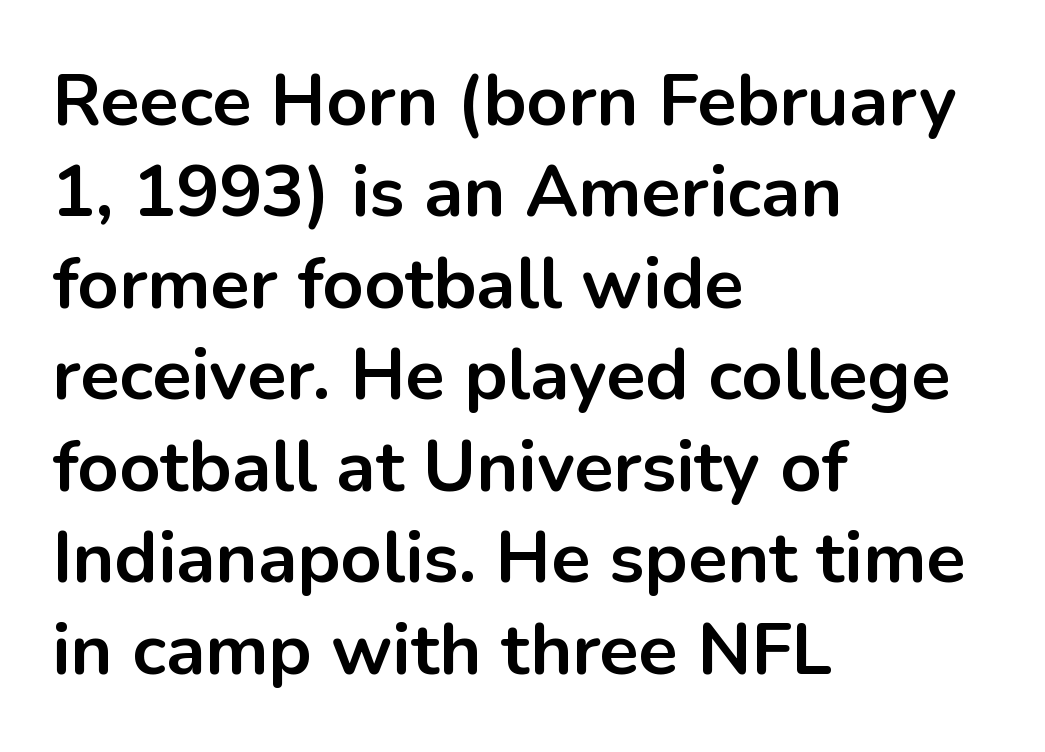
{"serif": "no", "italic": "no", "bold": "yes", "weight": "bold", "width": "normal", "stroke_contrast": "low", "x_height": "medium", "monospaced": "no", "underline": "no", "align": "left", "line_spacing": "normal", "line_spacing_ratio": 1.27, "letter_spacing": "normal", "letter_spacing_em": 0.0, "glyph_px": 72}
